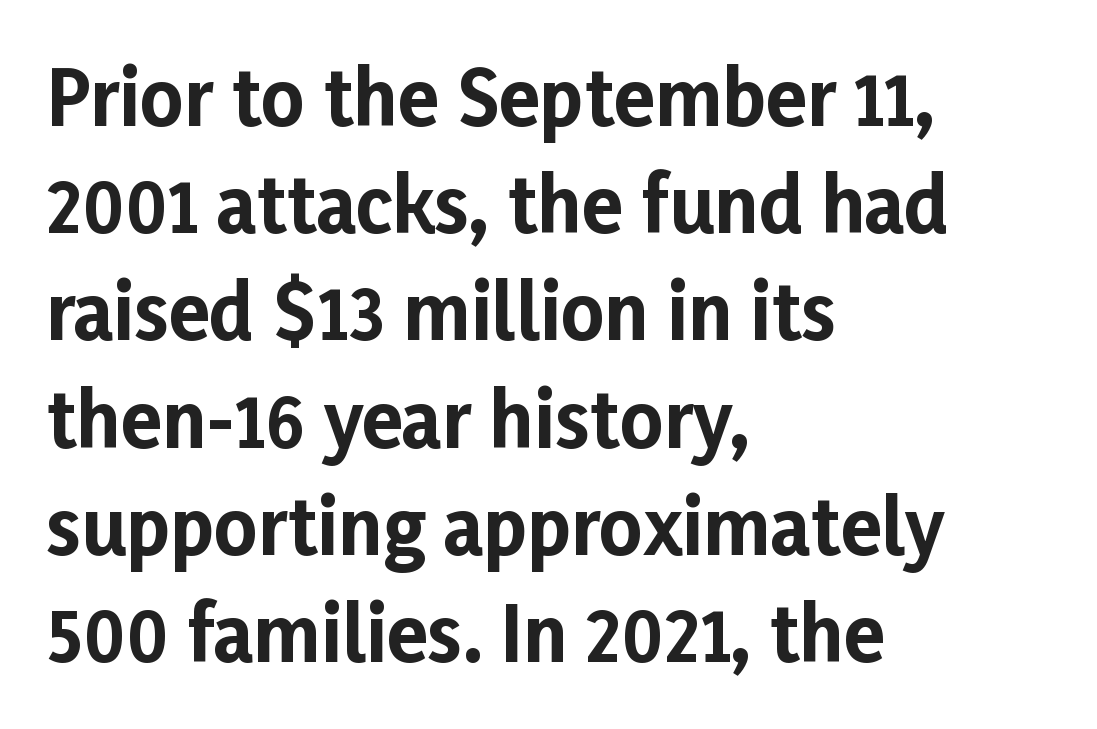
The image shows 75 px bold sans-serif type, upright; set left-aligned, normal line spacing (1.43x), normal letter spacing, not underlined; low stroke contrast and a medium x-height.
